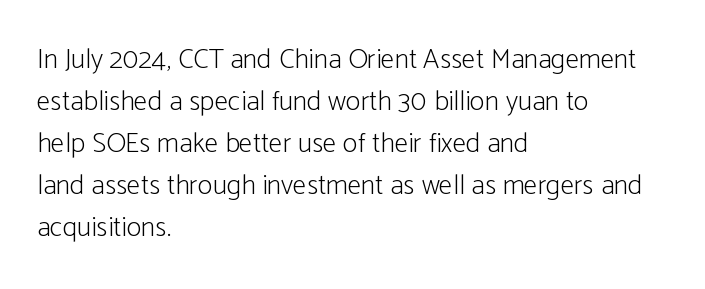
The image shows 28 px light, condensed sans-serif type, upright; set left-aligned, normal line spacing (1.5x), normal letter spacing, not underlined; low stroke contrast and a medium x-height.
